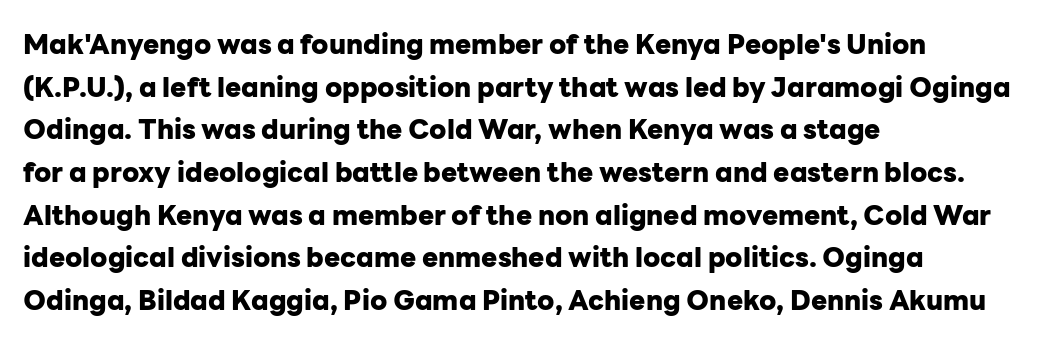
Typesetter's note: full bold, strokes at maximum text heaviness. Compared with typical paragraphs, the rows here are spaced about the same. Layout note: lines flush left. The passage shown is not underscored anywhere.
